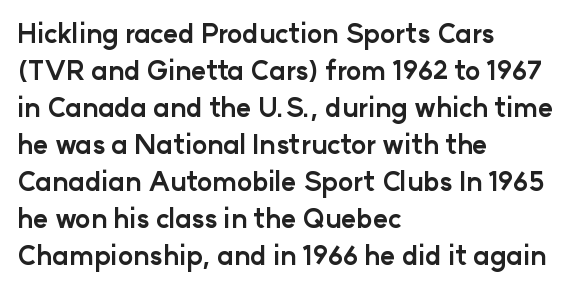
The image shows 26 px bold type, upright; set left-aligned, normal line spacing (1.42x), normal letter spacing, not underlined.
